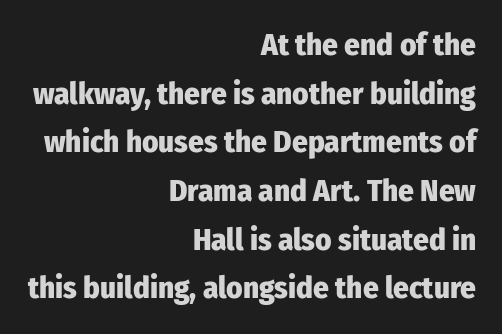
The image shows 31 px heavy, condensed sans-serif type, upright; set right-aligned, normal line spacing (1.57x), normal letter spacing, not underlined; low stroke contrast and a medium x-height.
